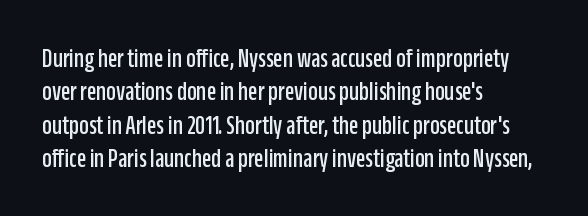
Q: Is the text italic (slanted)? A: No, it is upright.
Q: Is the text underlined? A: No.
Q: How is the paragraph aligned? A: Left-aligned.
Q: Is the spacing between letters normal or unusually wide? A: Normal.
